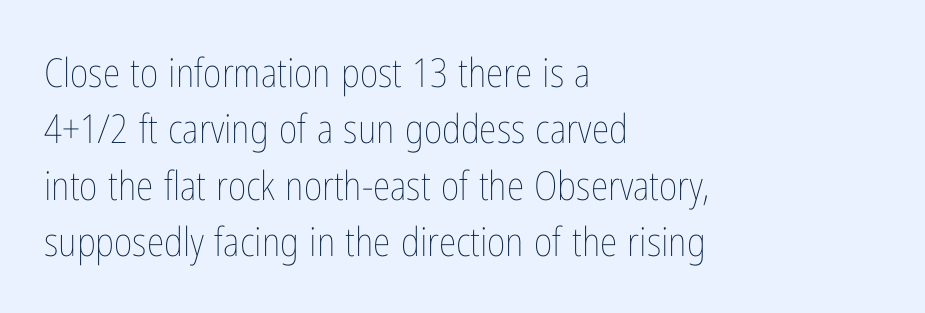
Q: Is the text bold? A: No.
Q: Is the text italic (slanted)? A: No, it is upright.
Q: Is the text underlined? A: No.
Q: How is the paragraph aligned? A: Left-aligned.
Q: Is the spacing between letters normal or unusually wide? A: Normal.
Q: Is the spacing between lines tight, normal or loose? A: Normal.
Q: Width (condensed, normal, or wide)? A: Condensed.
Q: Stroke contrast? A: Low.
Q: x-height? A: Medium.
Q: Monospaced? A: No.
